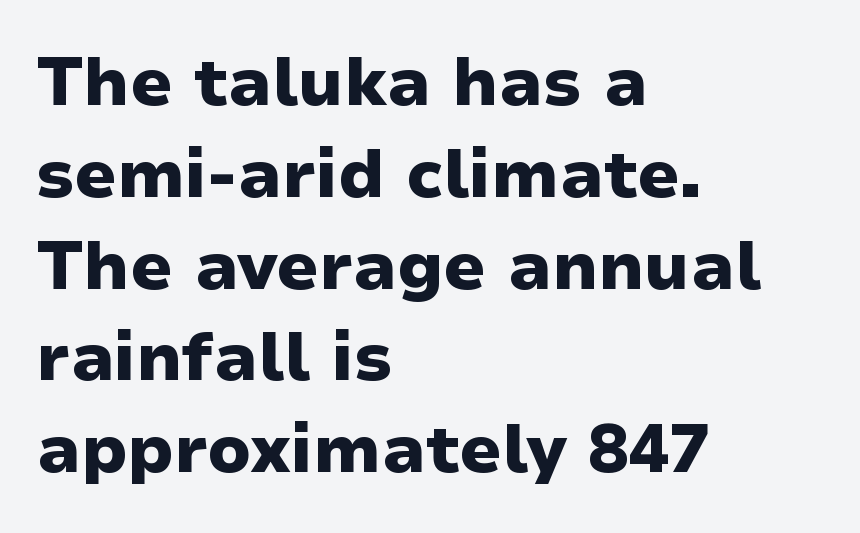
Q: Is the text bold? A: Yes.
Q: Is the text italic (slanted)? A: No, it is upright.
Q: Is the typeface a serif or a sans-serif typeface? A: Sans-serif.
Q: Is the text underlined? A: No.
Q: How is the paragraph aligned? A: Left-aligned.
Q: Is the spacing between letters normal or unusually wide? A: Normal.
Q: Is the spacing between lines tight, normal or loose? A: Normal.
Q: Width (condensed, normal, or wide)? A: Normal.
Q: Stroke contrast? A: Low.
Q: x-height? A: Medium.
Q: Monospaced? A: No.
